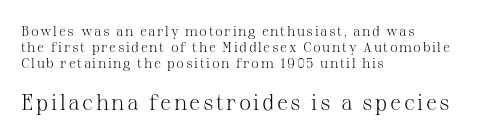
Q: Is the text bold? A: No.
Q: Is the text italic (slanted)? A: No, it is upright.
Q: Is the text underlined? A: No.
Q: How is the paragraph aligned? A: Left-aligned.
Q: Is the spacing between lines tight, normal or loose? A: Tight.
Q: Which block of text is set in a larger size, the first (top) or the second (bottom)? A: The second (bottom) one.
